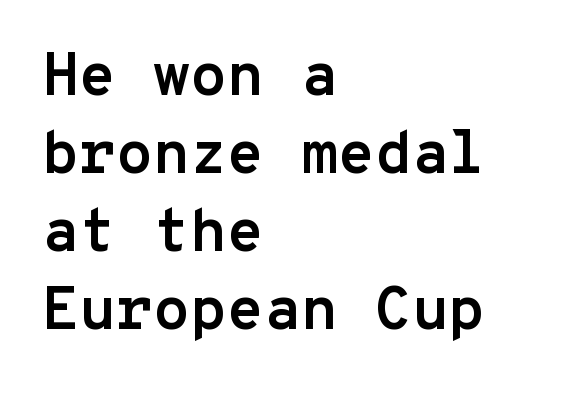
{"serif": "no", "italic": "no", "bold": "yes", "weight": "semibold", "width": "normal", "stroke_contrast": "low", "x_height": "medium", "monospaced": "yes", "underline": "no", "align": "left", "line_spacing": "normal", "line_spacing_ratio": 1.3, "letter_spacing": "normal", "letter_spacing_em": 0.0, "glyph_px": 60}
